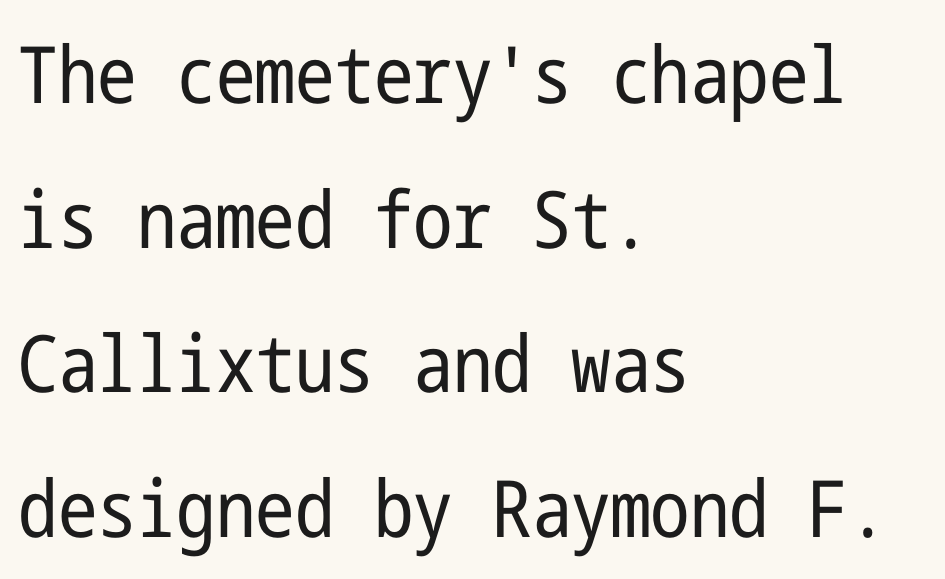
The image shows 79 px regular-weight, condensed sans-serif type, upright; set left-aligned, line spacing 1.83x, normal letter spacing, not underlined; low stroke contrast and a medium x-height.
